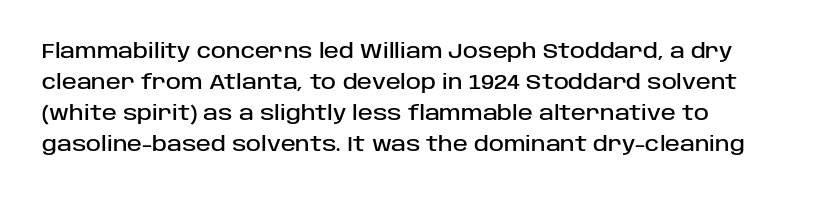
{"italic": "no", "underline": "no", "line_spacing": "normal", "line_spacing_ratio": 1.55, "letter_spacing": "normal", "letter_spacing_em": 0.0, "glyph_px": 20}
